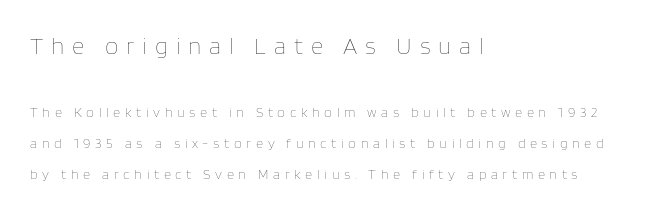
Q: Is the text bold? A: No.
Q: Is the text italic (slanted)? A: No, it is upright.
Q: Is the text underlined? A: No.
Q: How is the paragraph aligned? A: Left-aligned.
Q: Is the spacing between letters normal or unusually wide? A: Unusually wide.
Q: Is the spacing between lines tight, normal or loose? A: Loose.
Q: Which block of text is set in a larger size, the first (top) or the second (bottom)? A: The first (top) one.
